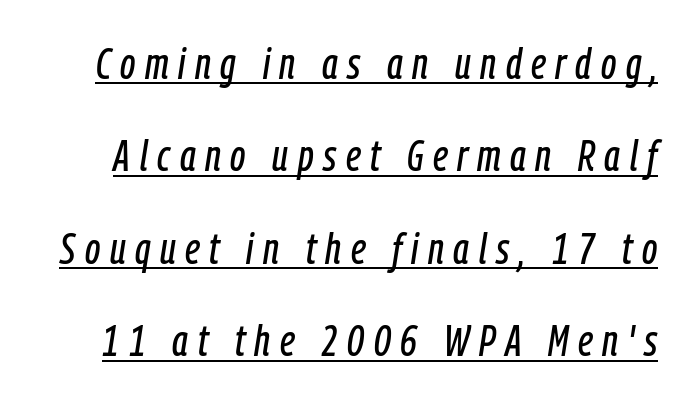
Q: Is the text italic (slanted)? A: Yes, it leans right by about 9 degrees.
Q: Is the text underlined? A: Yes.
Q: Is the spacing between letters normal or unusually wide? A: Unusually wide.
Q: Is the spacing between lines tight, normal or loose? A: Loose.
Q: Width (condensed, normal, or wide)? A: Condensed.
Q: Stroke contrast? A: Low.
Q: x-height? A: Medium.
Q: Monospaced? A: No.
